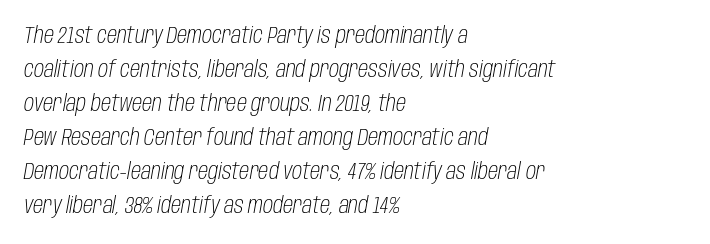
The image shows 23 px text type, italic (leaning right); set left-aligned, normal line spacing (1.48x), normal letter spacing, not underlined.
